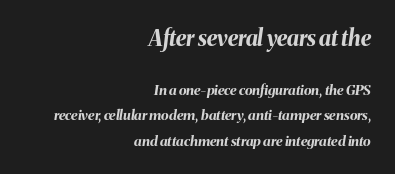
These lines stack with their right ends in a neat column. The earlier block is typeset at a bigger size than the later block. Heft: maximum for text — a bold. Letter spacing: default.
